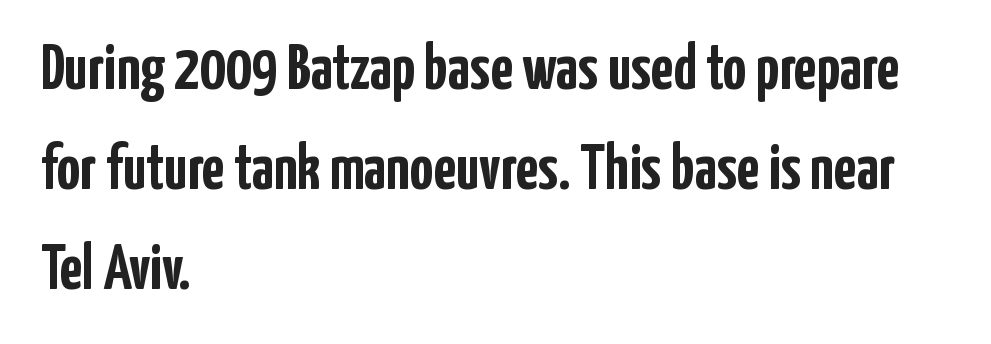
Students, note that the glyphs here touch the page at normal intervals. Do the letters lean? They stand straight. Lines of text with bare space underneath. This sample keeps an unexceptional amount of space between lines. Here the designer chose a conventional face with non-uniform glyph widths. The rendering shows plain stroke endings on the letterforms — a sans-serif design.
